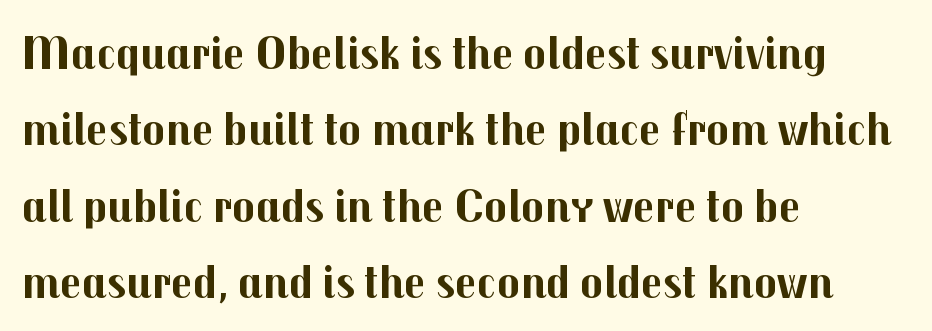
Classification — sans serif. Letters rest on an invisible, unmarked baseline. Typeset ragged right — the left edge is the straight one. This rendering leaves character spacing at its baseline value.
